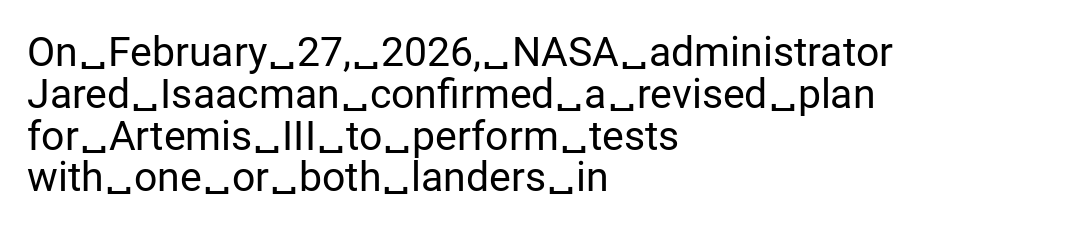
How are the letters spaced? Ordinarily, with no added tracking. Look at the bottom of the vertical strokes: they stop flat, with no serifs. The passage shown is not bold in any degree. No italicization has been applied; the sample stays upright. Underlining? Definitely not there.
